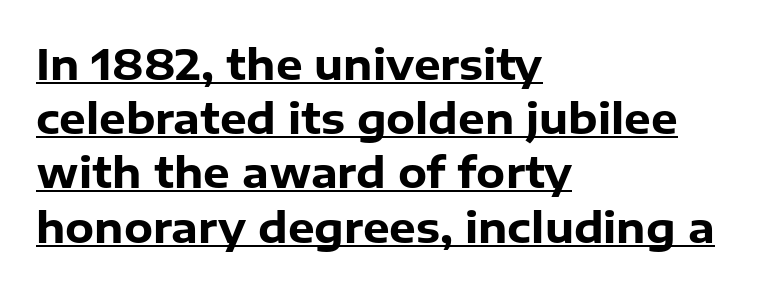
The image shows 42 px heavy sans-serif type, upright; set left-aligned, normal line spacing (1.29x), normal letter spacing, underlined; low stroke contrast and a medium x-height.
